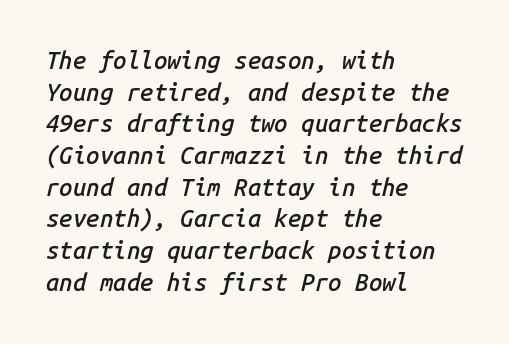
Glyph-to-glyph distance matches everyday printed text. A typesetter would mark this as italic. Evenly set lines give the paragraph a standard silhouette. Leftover space on each line is placed entirely after the last word. Anything drawn beneath the words? Only blank space.
